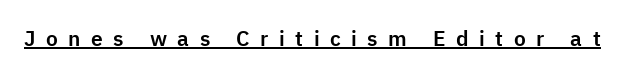
The specimen includes a rule beneath the text block's lines. Nope, not italic — everything's standing straight. A typesetter would call this heavily tracked-out type.
